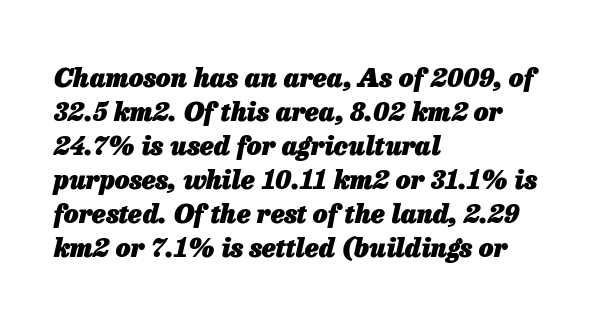
Q: Is the text bold? A: Yes.
Q: Is the text italic (slanted)? A: Yes, it leans right by about 13 degrees.
Q: Is the text underlined? A: No.
Q: How is the paragraph aligned? A: Left-aligned.
Q: Is the spacing between letters normal or unusually wide? A: Normal.
Q: Is the spacing between lines tight, normal or loose? A: Normal.
